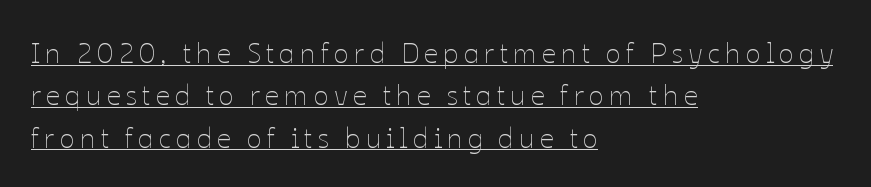
The image shows 28 px thin type, upright; set left-aligned, normal line spacing (1.51x), underlined; low stroke contrast and a medium x-height.
